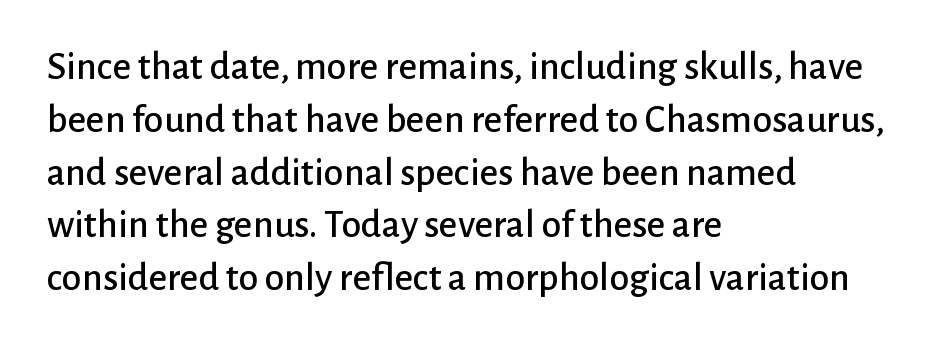
Q: Is the text italic (slanted)? A: No, it is upright.
Q: Is the typeface a serif or a sans-serif typeface? A: Sans-serif.
Q: Is the text underlined? A: No.
Q: How is the paragraph aligned? A: Left-aligned.
Q: Is the spacing between letters normal or unusually wide? A: Normal.
Q: Is the spacing between lines tight, normal or loose? A: Normal.
Q: Width (condensed, normal, or wide)? A: Normal.
Q: Stroke contrast? A: Low.
Q: x-height? A: Medium.
Q: Monospaced? A: No.
